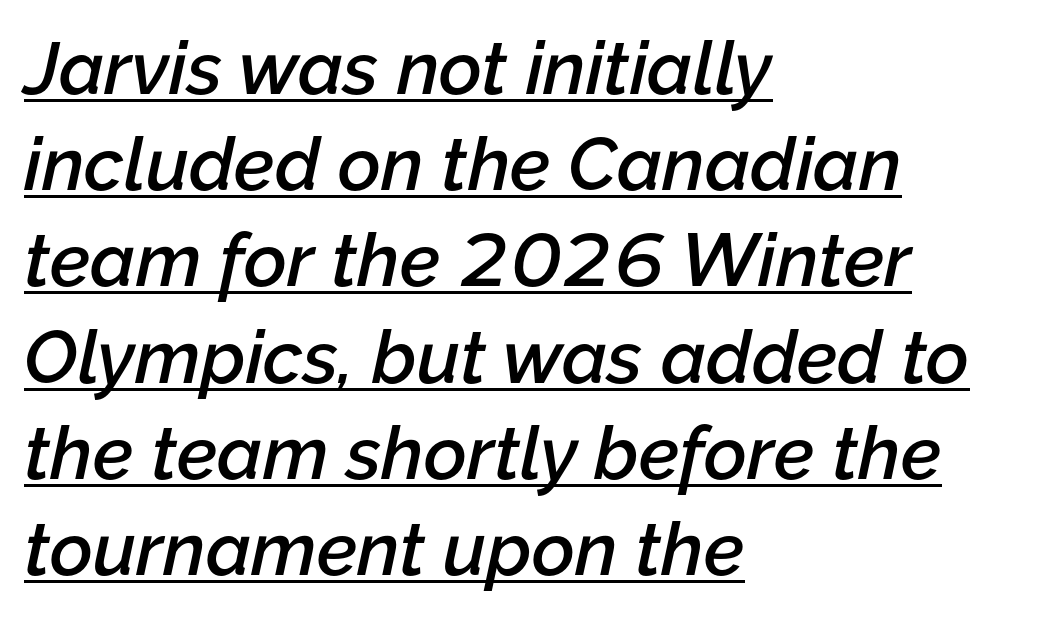
Quick note: interline space is typical. Varying glyph widths throughout — classic text-font behaviour. Notice how the passage keeps a crisp vertical edge on the left only. A continuous stroke trails under the words, as in a hyperlink.
